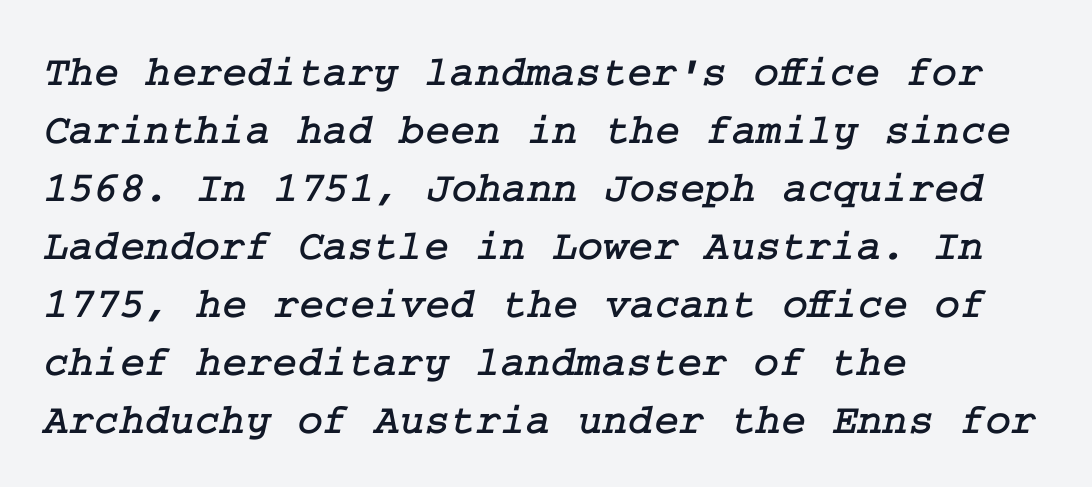
The image shows 43 px serif type; set left-aligned, normal line spacing (1.35x), normal letter spacing, not underlined; low stroke contrast and a medium x-height.
